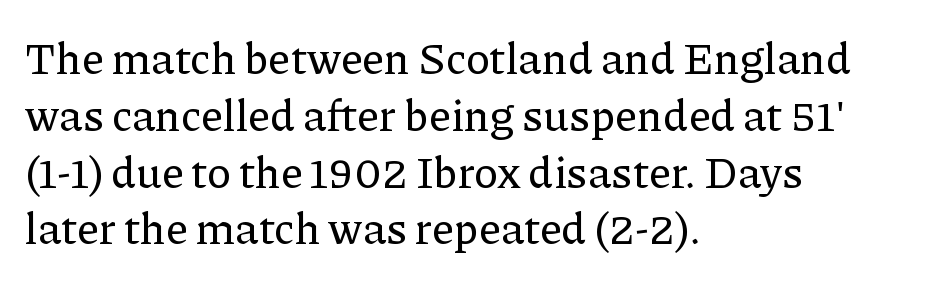
{"serif": "yes", "italic": "no", "width": "normal", "stroke_contrast": "low", "x_height": "medium", "monospaced": "no", "underline": "no", "align": "left", "line_spacing": "normal", "line_spacing_ratio": 1.29, "letter_spacing": "normal", "letter_spacing_em": 0.0, "glyph_px": 44}
